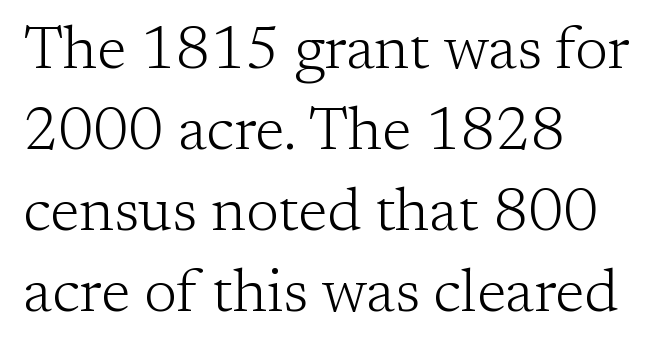
The image shows 60 px light serif type, upright; set left-aligned, normal line spacing (1.35x), normal letter spacing, not underlined; low stroke contrast and a medium x-height.
